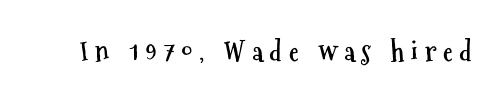
Quick note: not italic, upright. You could not count columns in this text — the font is proportionally spaced. Heavy-handed strokes throughout: this text is bold. The area under the type is left untouched. A typesetter would call this heavily tracked-out type. The type family on display is of the sans-serif kind.
